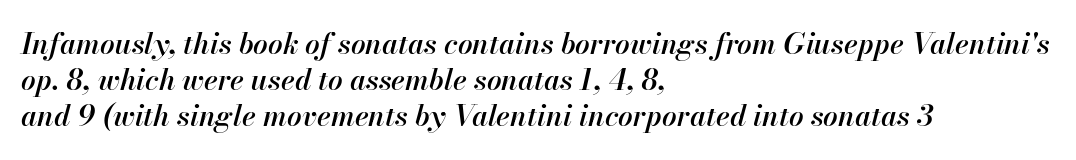
Q: Is the text bold? A: Semi-bold.
Q: Is the text italic (slanted)? A: Yes, it leans right by about 13 degrees.
Q: Is the text underlined? A: No.
Q: How is the paragraph aligned? A: Left-aligned.
Q: Is the spacing between letters normal or unusually wide? A: Normal.
Q: Is the spacing between lines tight, normal or loose? A: Normal.
Q: Width (condensed, normal, or wide)? A: Normal.
Q: Stroke contrast? A: High.
Q: x-height? A: Small.
Q: Monospaced? A: No.
